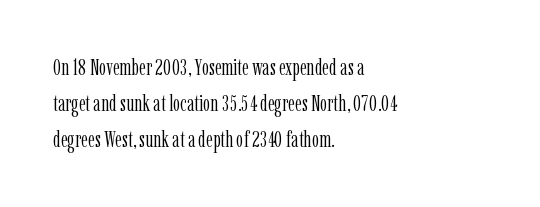
The image shows 23 px text type, upright; set left-aligned, normal line spacing (1.57x), normal letter spacing, not underlined.
